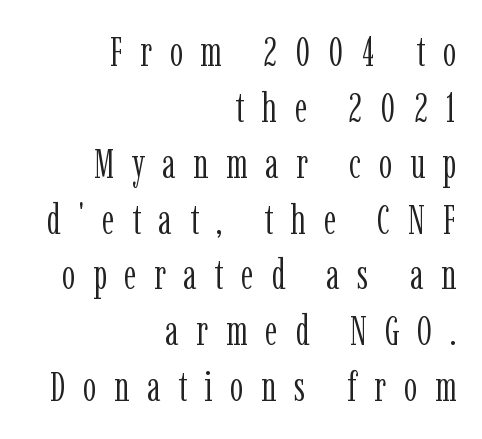
Q: Is the text bold? A: No.
Q: Is the text italic (slanted)? A: No, it is upright.
Q: Is the typeface a serif or a sans-serif typeface? A: Serif.
Q: Is the text underlined? A: No.
Q: How is the paragraph aligned? A: Right-aligned.
Q: Is the spacing between letters normal or unusually wide? A: Unusually wide.
Q: Is the spacing between lines tight, normal or loose? A: Normal.
Q: Width (condensed, normal, or wide)? A: Condensed.
Q: Stroke contrast? A: Low.
Q: x-height? A: Medium.
Q: Monospaced? A: No.
